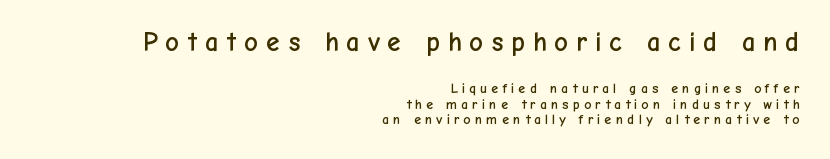
The image shows 27 px text type, upright; set right-aligned, tight line spacing (1.12x), unusually wide letter spacing (+0.26 em), not underlined; the first (top) block is 1.93x larger.
